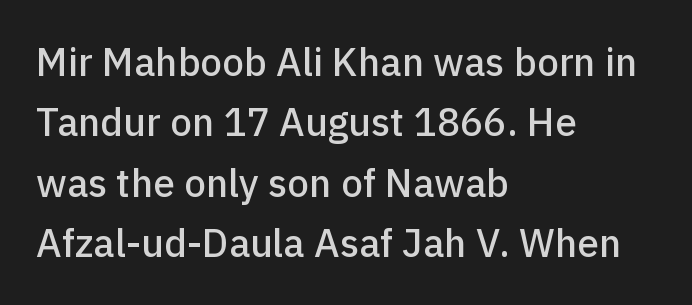
{"serif": "no", "italic": "no", "width": "normal", "stroke_contrast": "low", "x_height": "medium", "monospaced": "no", "underline": "no", "align": "left", "line_spacing": "normal", "line_spacing_ratio": 1.55, "letter_spacing": "normal", "letter_spacing_em": 0.0, "glyph_px": 39}
